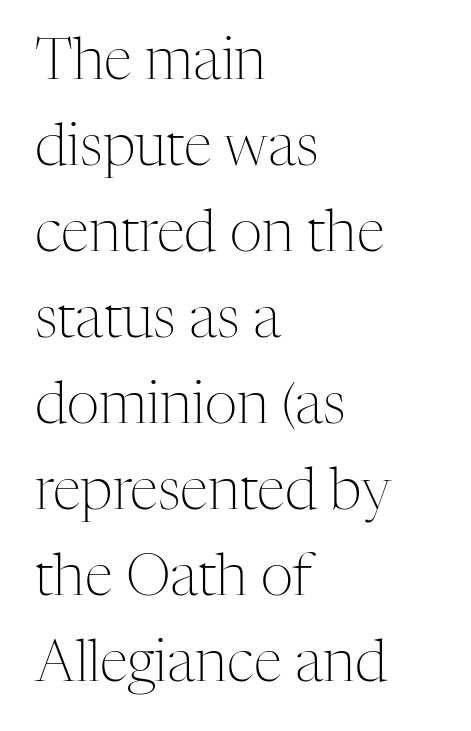
The horizontal fit of the characters is conventional and even. Interline gaps are of average width in this sample. The lettering stays uniformly vertical, giving the passage a roman look. A typesetter would call this proportional, since set widths differ per character. Glance below the letters and you will spot only blank space.
